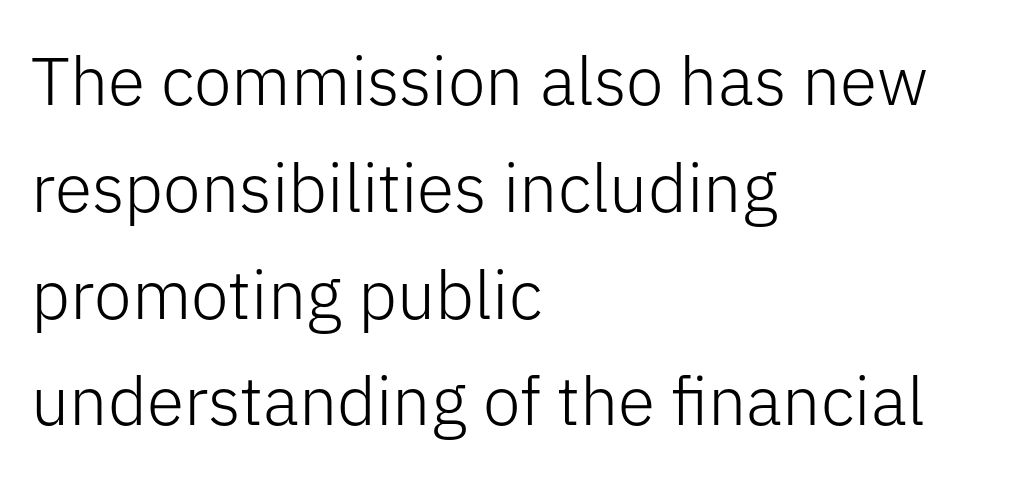
Letter spacing: default. Caption: face not bold, strokes unweighted. The letters advance in unequal steps, a hallmark of proportional type. Nope, no serifs anywhere on these letters. Quick note: interline space is typical.
